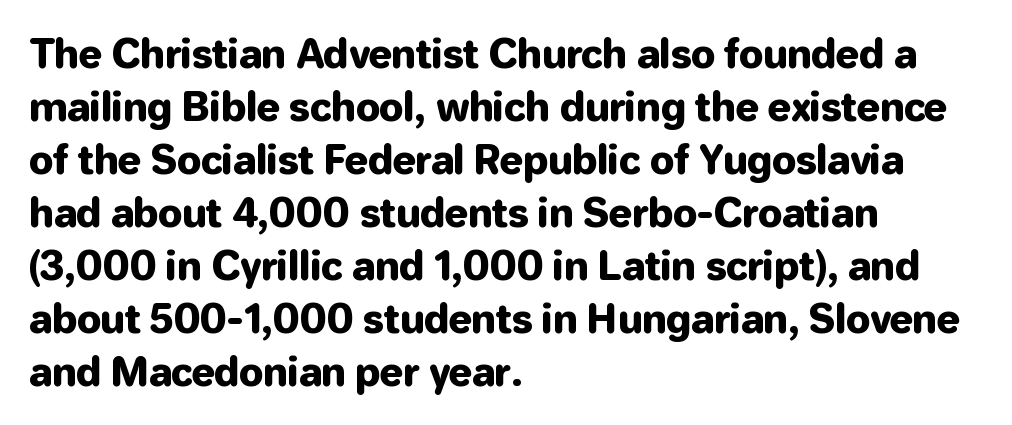
Q: Is the text italic (slanted)? A: No, it is upright.
Q: Is the typeface a serif or a sans-serif typeface? A: Sans-serif.
Q: Is the text underlined? A: No.
Q: How is the paragraph aligned? A: Left-aligned.
Q: Is the spacing between letters normal or unusually wide? A: Normal.
Q: Is the spacing between lines tight, normal or loose? A: Normal.
Q: Width (condensed, normal, or wide)? A: Normal.
Q: Stroke contrast? A: Low.
Q: x-height? A: Medium.
Q: Monospaced? A: No.
